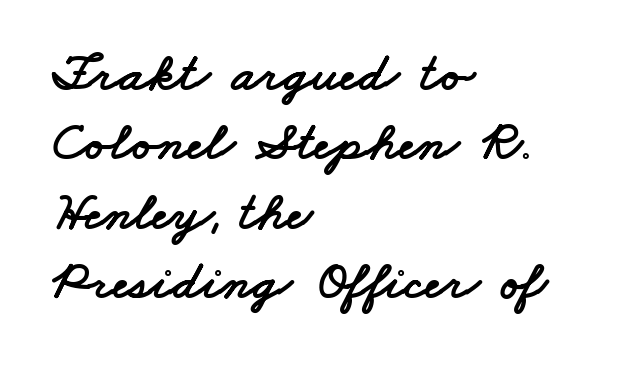
{"serif": "no", "width": "wide", "stroke_contrast": "low", "x_height": "small", "monospaced": "no", "underline": "no", "align": "left", "line_spacing": "normal", "line_spacing_ratio": 1.26, "letter_spacing": "normal", "letter_spacing_em": 0.0, "glyph_px": 55}
